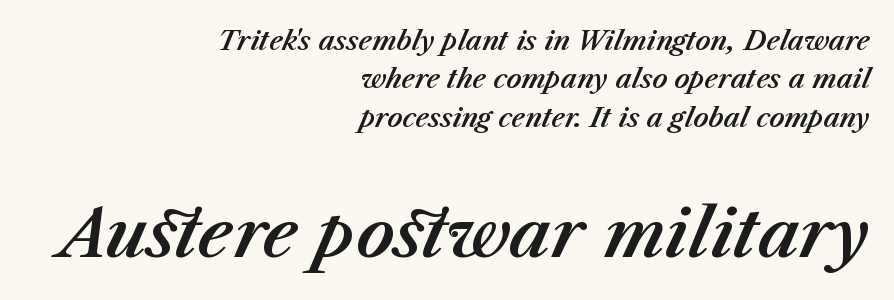
An italicized treatment has been applied to the whole sample. This sample keeps an unexceptional amount of space between lines. Look at the glyph heights: the lower group is clearly the bigger setting. The passage is arranged like a letterhead date or caption credit — flush right.
